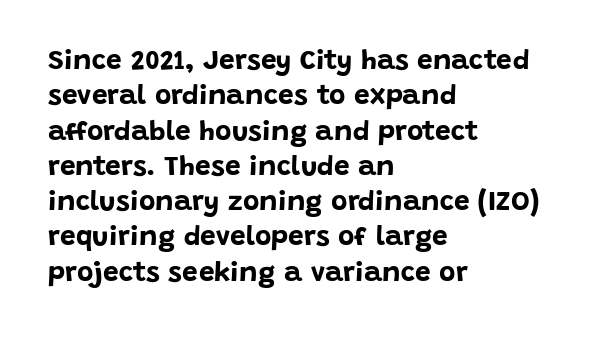
Q: Is the text bold? A: Yes.
Q: Is the text italic (slanted)? A: No, it is upright.
Q: Is the typeface a serif or a sans-serif typeface? A: Sans-serif.
Q: Is the text underlined? A: No.
Q: How is the paragraph aligned? A: Left-aligned.
Q: Is the spacing between letters normal or unusually wide? A: Normal.
Q: Is the spacing between lines tight, normal or loose? A: Normal.
Q: Width (condensed, normal, or wide)? A: Normal.
Q: Stroke contrast? A: Low.
Q: x-height? A: Large.
Q: Monospaced? A: No.
